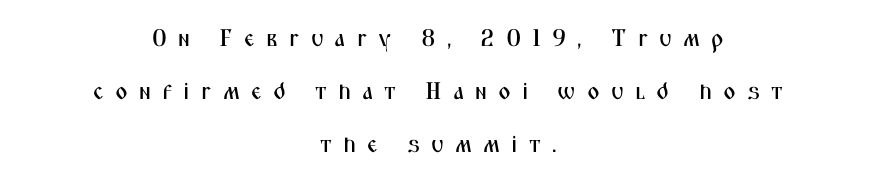
Q: Is the text italic (slanted)? A: No, it is upright.
Q: Is the text underlined? A: No.
Q: How is the paragraph aligned? A: Centered.
Q: Is the spacing between letters normal or unusually wide? A: Unusually wide.
Q: Is the spacing between lines tight, normal or loose? A: Loose.
